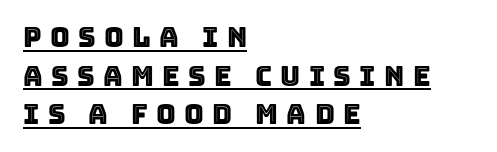
The image shows 27 px text type, upright; set left-aligned, normal line spacing (1.43x), unusually wide letter spacing (+0.31 em), underlined.
